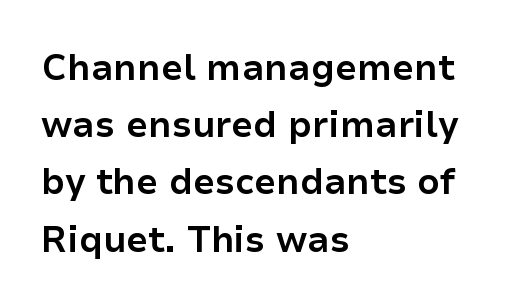
Q: Is the text bold? A: Yes.
Q: Is the text italic (slanted)? A: No, it is upright.
Q: Is the typeface a serif or a sans-serif typeface? A: Sans-serif.
Q: Is the text underlined? A: No.
Q: How is the paragraph aligned? A: Left-aligned.
Q: Is the spacing between letters normal or unusually wide? A: Normal.
Q: Is the spacing between lines tight, normal or loose? A: Normal.
Q: Width (condensed, normal, or wide)? A: Normal.
Q: Stroke contrast? A: Low.
Q: x-height? A: Medium.
Q: Monospaced? A: No.
